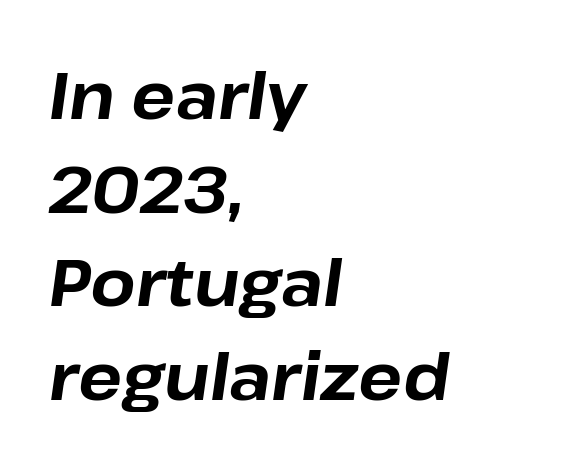
{"italic": "yes", "lean": "right", "slant_degrees": 8, "bold": "yes", "weight": "bold", "width": "normal", "stroke_contrast": "low", "x_height": "medium", "monospaced": "no", "underline": "no", "align": "left", "line_spacing": "normal", "line_spacing_ratio": 1.44, "letter_spacing": "normal", "letter_spacing_em": 0.0, "glyph_px": 65}
